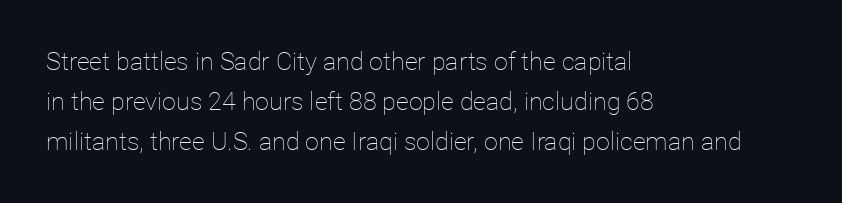
The area under the type is left untouched. A typesetter would mark this as roman, not italic. What's the leading like? Ordinary, nothing unusual. A typesetter would call this zero additional tracking. Which margin do the lines hug? The left one — the right edge is uneven. The cut favours lightness, reaching ordinary text weight at its darkest.
